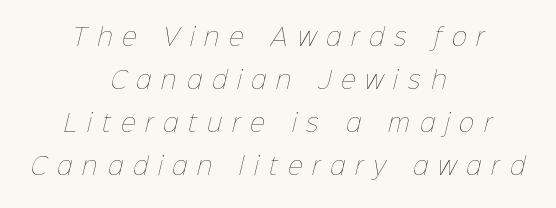
The image shows 23 px text type; set centered, line spacing 1.87x, unusually wide letter spacing (+0.44 em), not underlined.
